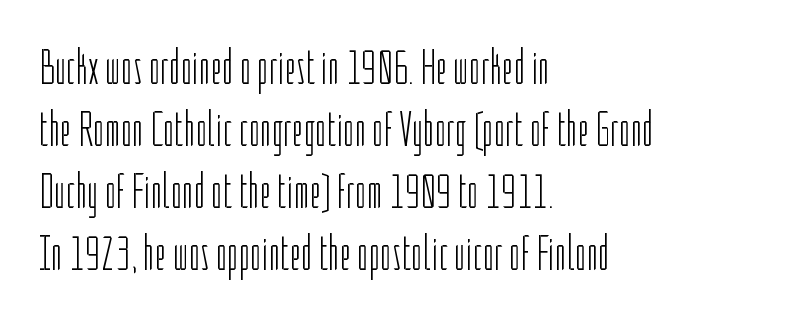
{"serif": "no", "italic": "no", "bold": "no", "weight": "light", "width": "condensed", "stroke_contrast": "low", "x_height": "medium", "monospaced": "no", "underline": "no", "align": "left", "line_spacing_ratio": 1.24, "letter_spacing": "normal", "letter_spacing_em": 0.0, "glyph_px": 50}
